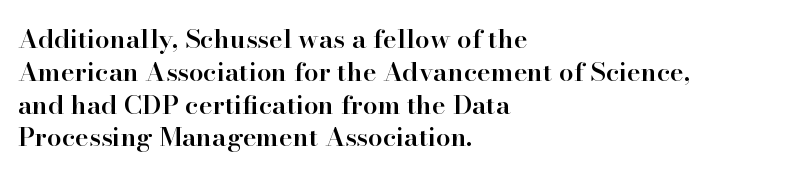
Q: Is the text bold? A: Semi-bold.
Q: Is the text italic (slanted)? A: No, it is upright.
Q: Is the text underlined? A: No.
Q: How is the paragraph aligned? A: Left-aligned.
Q: Is the spacing between letters normal or unusually wide? A: Normal.
Q: Is the spacing between lines tight, normal or loose? A: Normal.
